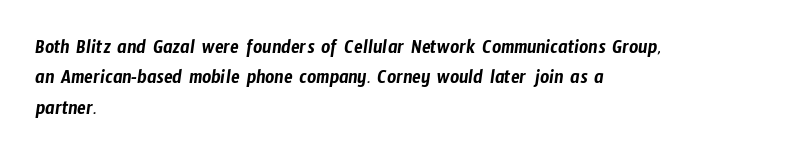
{"underline": "no", "align": "left", "line_spacing": "normal", "line_spacing_ratio": 1.52, "letter_spacing": "normal", "letter_spacing_em": 0.0, "glyph_px": 20}
